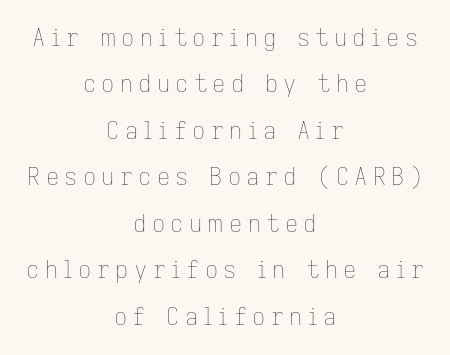
The lines are spread far apart with generous leading. A typesetter would mark this as roman, not italic. The line texture is sparse and dotted thanks to wide tracking. The font sits on the lighter half of the weight spectrum, regular included. Underline: absent. Horizontal alignment here is central, giving a formal, balanced look.
